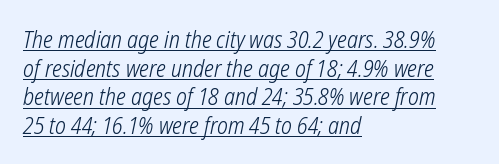
{"bold": "no", "underline": "yes", "align": "left", "line_spacing_ratio": 1.24, "letter_spacing": "normal", "letter_spacing_em": 0.0, "glyph_px": 23}
